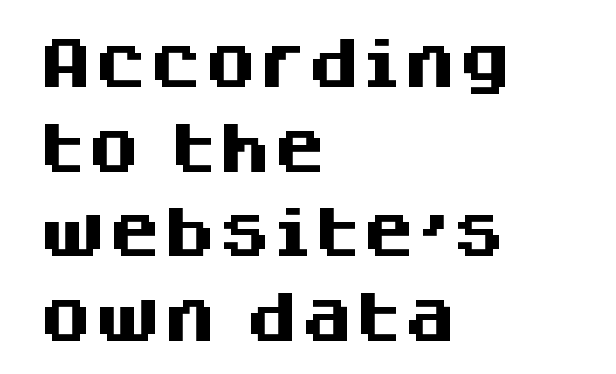
The image shows 55 px heavy sans-serif type, upright; set left-aligned, normal line spacing (1.54x), normal letter spacing, not underlined; medium stroke contrast and a large x-height.
